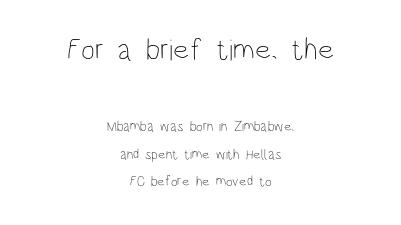
{"italic": "no", "bold": "no", "weight": "thin", "width": "condensed", "stroke_contrast": "low", "x_height": "large", "monospaced": "no", "underline": "no", "align": "center", "line_spacing": "loose", "line_spacing_ratio": 1.99, "letter_spacing": "normal", "letter_spacing_em": 0.0, "larger_block": "first", "size_ratio": 2.14, "glyph_px": 30}
